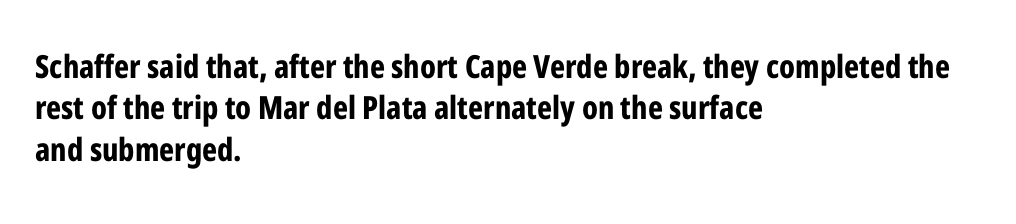
Q: Is the text bold? A: Yes.
Q: Is the text italic (slanted)? A: No, it is upright.
Q: Is the typeface a serif or a sans-serif typeface? A: Sans-serif.
Q: Is the text underlined? A: No.
Q: How is the paragraph aligned? A: Left-aligned.
Q: Is the spacing between letters normal or unusually wide? A: Normal.
Q: Is the spacing between lines tight, normal or loose? A: Normal.
Q: Width (condensed, normal, or wide)? A: Condensed.
Q: Stroke contrast? A: Low.
Q: x-height? A: Medium.
Q: Monospaced? A: No.
